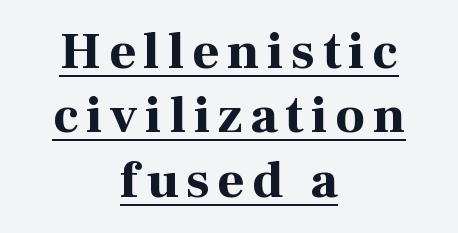
Q: Is the text bold? A: Yes.
Q: Is the text italic (slanted)? A: No, it is upright.
Q: Is the typeface a serif or a sans-serif typeface? A: Serif.
Q: Is the text underlined? A: Yes.
Q: How is the paragraph aligned? A: Centered.
Q: Width (condensed, normal, or wide)? A: Normal.
Q: Stroke contrast? A: High.
Q: x-height? A: Medium.
Q: Monospaced? A: No.
